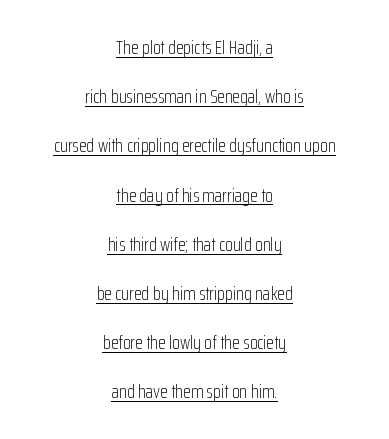
{"italic": "no", "bold": "no", "underline": "yes", "align": "center", "line_spacing": "loose", "line_spacing_ratio": 2.46, "letter_spacing": "normal", "letter_spacing_em": 0.0, "glyph_px": 20}
